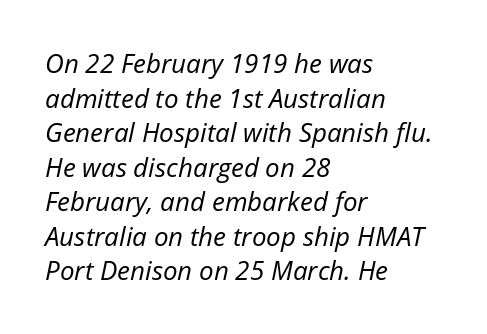
Short note: letters normally spaced. The font's italic variant was chosen for this text. These lines are set flush left with a ragged right edge. Normally led — the rows are evenly, conventionally spaced. The strip under each line holds only bare page.
